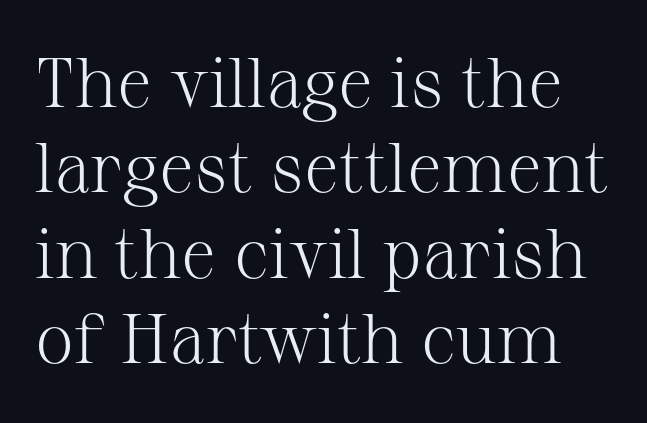
The image shows 70 px light serif type, upright; set line spacing 1.22x, normal letter spacing, not underlined; medium stroke contrast and a medium x-height.
